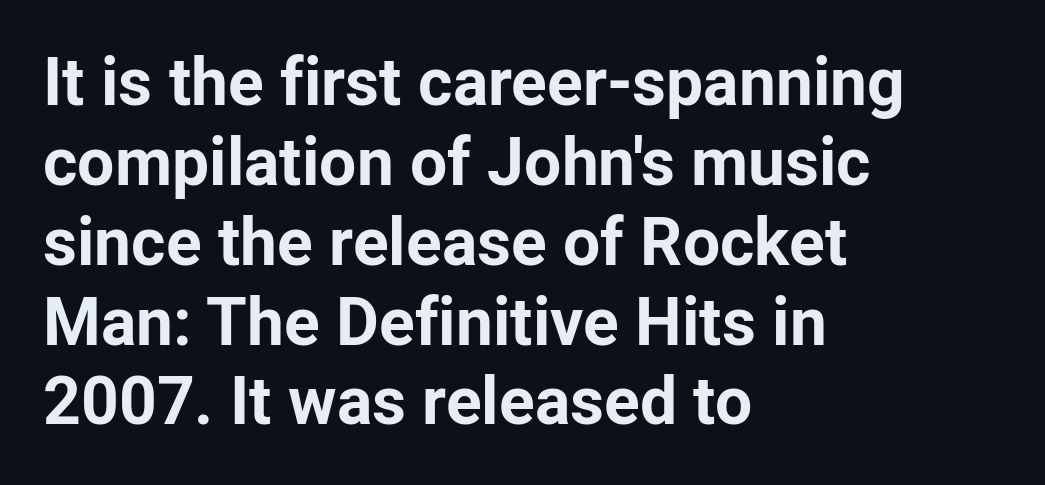
{"serif": "no", "italic": "no", "bold": "yes", "weight": "bold", "width": "normal", "stroke_contrast": "low", "x_height": "medium", "monospaced": "no", "underline": "no", "align": "left", "line_spacing_ratio": 1.21, "letter_spacing": "normal", "letter_spacing_em": 0.0, "glyph_px": 66}
